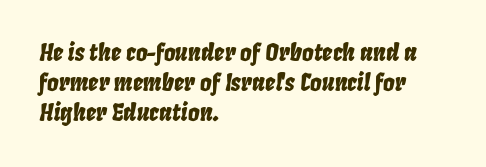
{"italic": "yes", "lean": "right", "slant_degrees": 8, "underline": "no", "align": "left", "line_spacing": "normal", "line_spacing_ratio": 1.31, "letter_spacing": "normal", "letter_spacing_em": 0.0, "glyph_px": 23}
